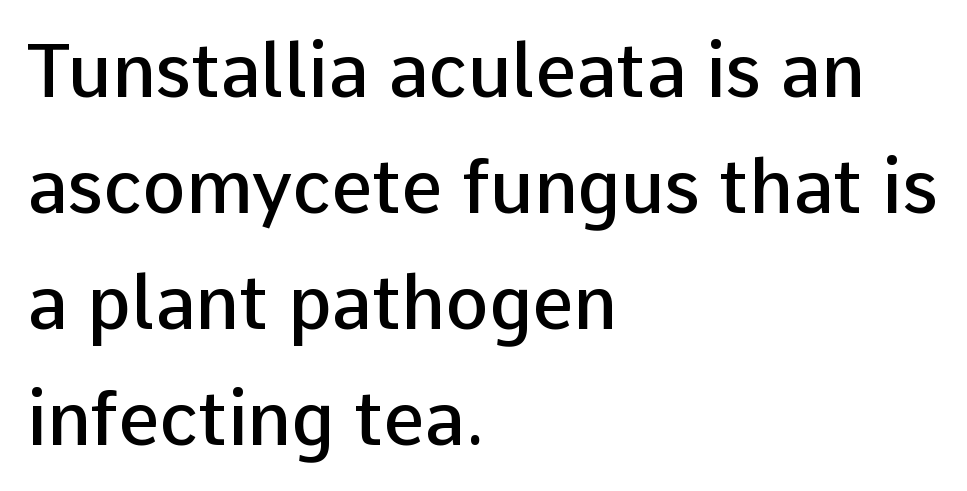
Q: Is the text bold? A: Semi-bold.
Q: Is the text italic (slanted)? A: No, it is upright.
Q: Is the typeface a serif or a sans-serif typeface? A: Sans-serif.
Q: Is the text underlined? A: No.
Q: How is the paragraph aligned? A: Left-aligned.
Q: Is the spacing between letters normal or unusually wide? A: Normal.
Q: Is the spacing between lines tight, normal or loose? A: Normal.
Q: Width (condensed, normal, or wide)? A: Normal.
Q: Stroke contrast? A: Low.
Q: x-height? A: Medium.
Q: Monospaced? A: No.
